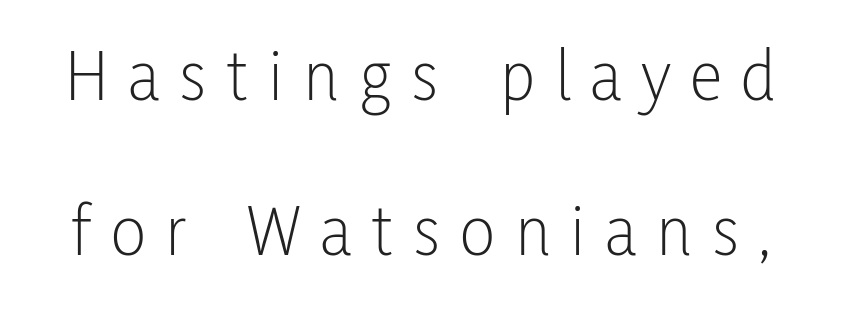
{"serif": "no", "italic": "no", "bold": "no", "weight": "light", "width": "condensed", "stroke_contrast": "low", "x_height": "medium", "monospaced": "no", "underline": "no", "line_spacing": "loose", "line_spacing_ratio": 2.1, "letter_spacing": "wide", "letter_spacing_em": 0.27, "glyph_px": 74}
